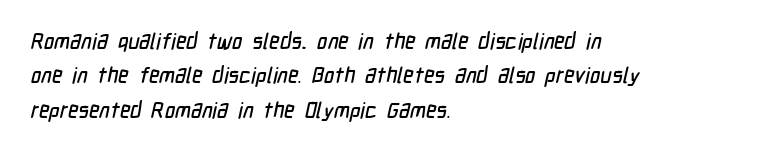
Q: Is the text underlined? A: No.
Q: How is the paragraph aligned? A: Left-aligned.
Q: Is the spacing between letters normal or unusually wide? A: Normal.
Q: Is the spacing between lines tight, normal or loose? A: Normal.
